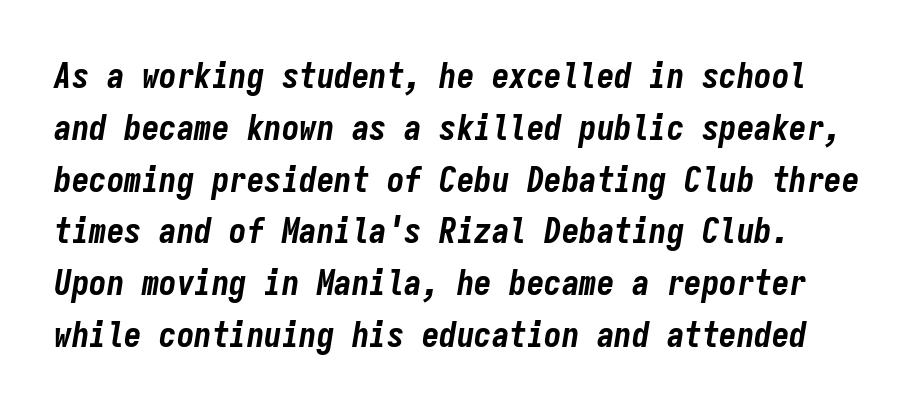
Q: Is the text bold? A: Yes.
Q: Is the text italic (slanted)? A: Yes, it leans right by about 9 degrees.
Q: Is the text underlined? A: No.
Q: Is the spacing between letters normal or unusually wide? A: Normal.
Q: Is the spacing between lines tight, normal or loose? A: Normal.
Q: Width (condensed, normal, or wide)? A: Condensed.
Q: Stroke contrast? A: Low.
Q: x-height? A: Medium.
Q: Monospaced? A: Yes.
